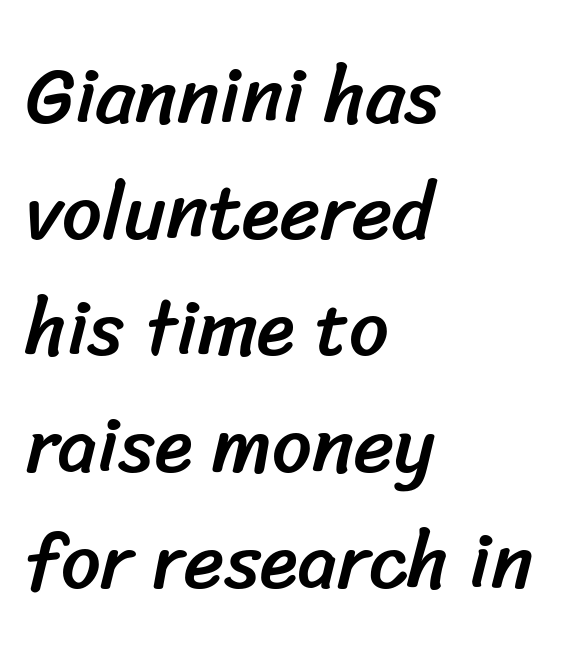
Q: Is the typeface a serif or a sans-serif typeface? A: Sans-serif.
Q: Is the text underlined? A: No.
Q: How is the paragraph aligned? A: Left-aligned.
Q: Is the spacing between letters normal or unusually wide? A: Normal.
Q: Is the spacing between lines tight, normal or loose? A: Normal.
Q: Width (condensed, normal, or wide)? A: Normal.
Q: Stroke contrast? A: Low.
Q: x-height? A: Medium.
Q: Monospaced? A: No.
